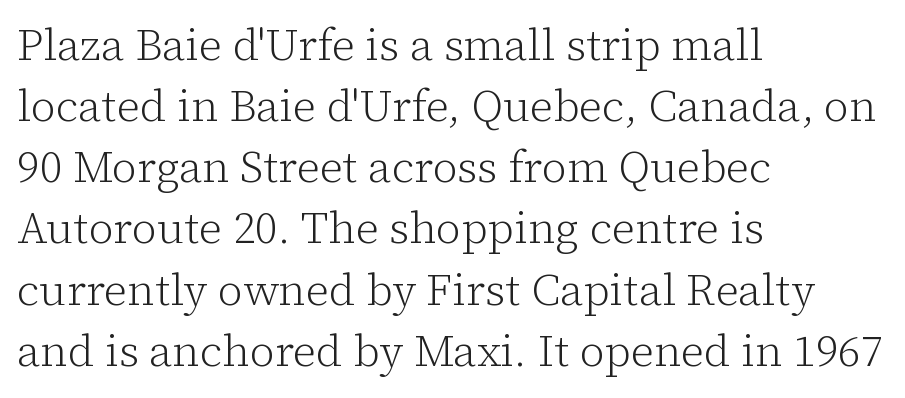
The image shows 44 px light serif type, upright; set left-aligned, normal line spacing (1.39x), normal letter spacing, not underlined; low stroke contrast and a medium x-height.
